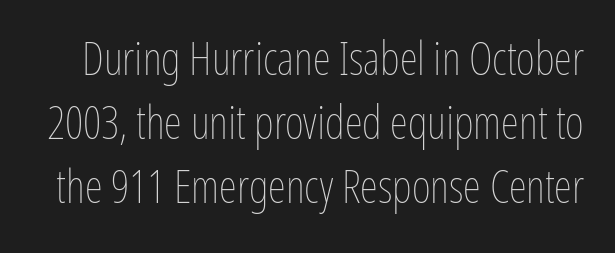
The image shows 46 px thin, condensed type, upright; set normal line spacing (1.39x), normal letter spacing, not underlined; low stroke contrast and a medium x-height.
